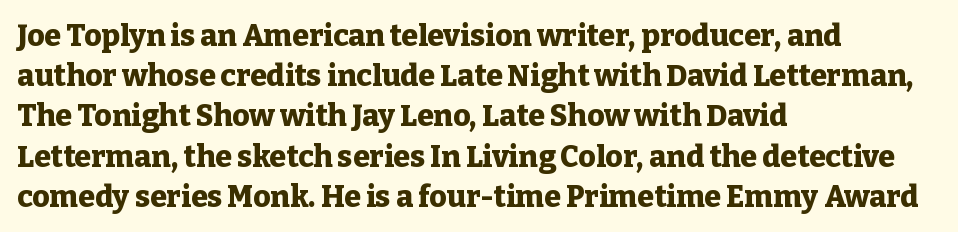
This sample uses an upright cut, with every glyph sitting square on the baseline. This rendering uses left alignment, leaving the right contour irregular. Evenly set lines give the paragraph a standard silhouette. The characters display serif detailing at their extremities. There is no visible air inserted between adjacent glyphs. Is this a fixed-width face? No — the glyphs have proportional, varying widths.
